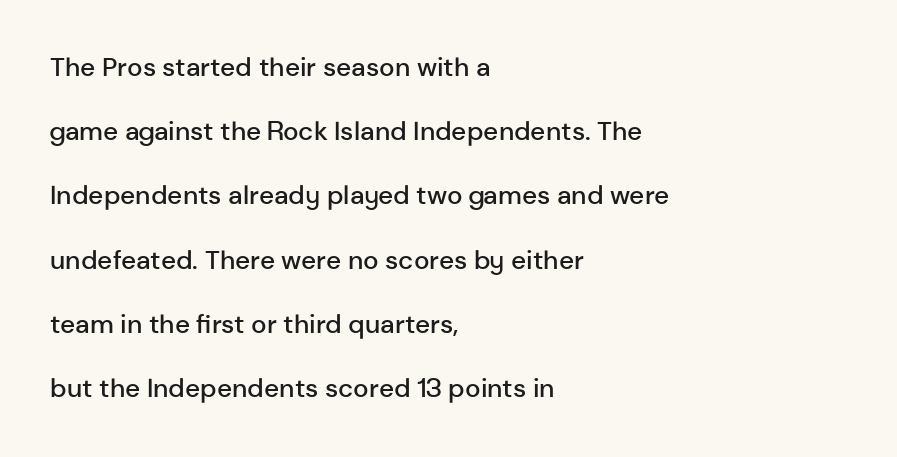
Quick note: interline space is abundant. Observe the ordinary spacing: letters are neighbours, not strangers. Ascenders rise straight up at ninety degrees. Line beginnings align vertically; line endings do not. Stroke thickness is moderately raised; the sample reads as semibold.
